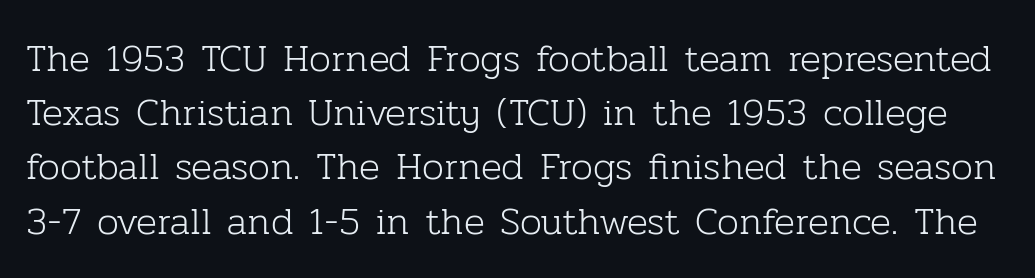
Q: Is the text bold? A: No.
Q: Is the text italic (slanted)? A: No, it is upright.
Q: Is the typeface a serif or a sans-serif typeface? A: Serif.
Q: Is the text underlined? A: No.
Q: Is the spacing between letters normal or unusually wide? A: Normal.
Q: Is the spacing between lines tight, normal or loose? A: Normal.
Q: Width (condensed, normal, or wide)? A: Normal.
Q: Stroke contrast? A: Low.
Q: x-height? A: Medium.
Q: Monospaced? A: No.
